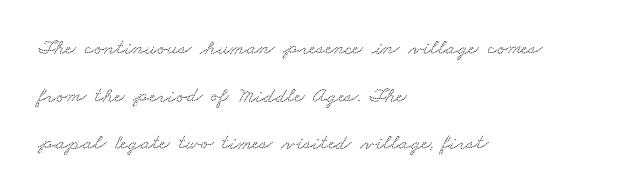
One glance says open: line gaps are wider than usual. These lines keep a tight, regular rhythm from letter to letter. Descenders hang freely into open space. Leftover space on each line is placed entirely after the last word.
